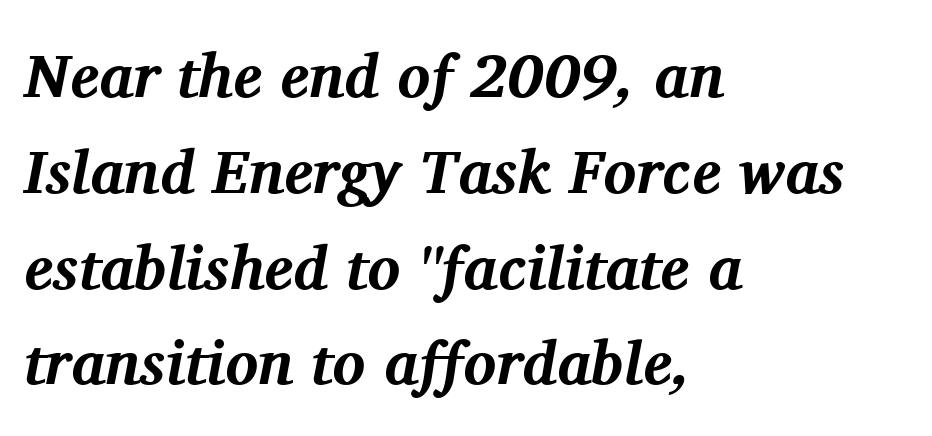
The image shows 61 px bold serif type, italic (leaning right); set left-aligned, normal line spacing (1.57x), normal letter spacing, not underlined; medium stroke contrast and a medium x-height.
